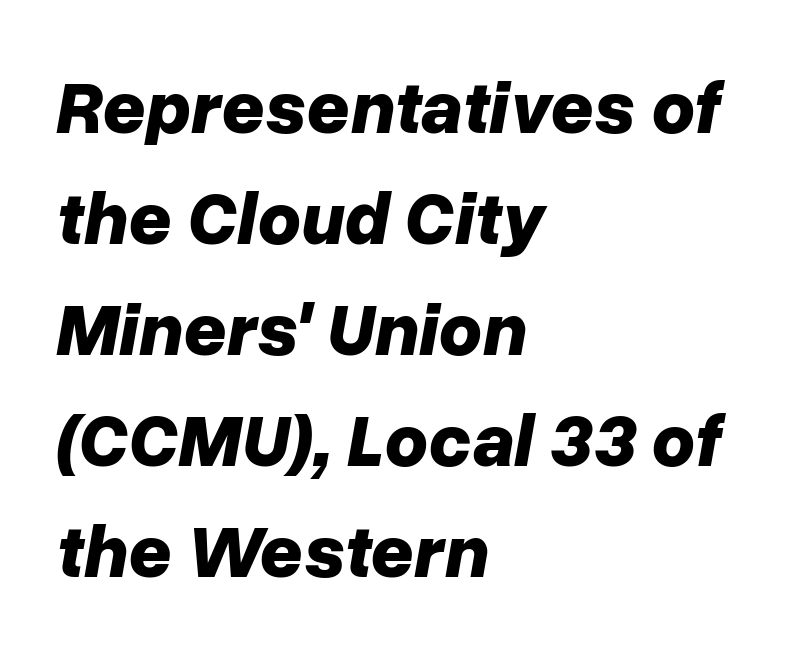
Q: Is the text bold? A: Yes.
Q: Is the text italic (slanted)? A: Yes, it leans right by about 10 degrees.
Q: Is the text underlined? A: No.
Q: How is the paragraph aligned? A: Left-aligned.
Q: Is the spacing between letters normal or unusually wide? A: Normal.
Q: Is the spacing between lines tight, normal or loose? A: Normal.
Q: Width (condensed, normal, or wide)? A: Normal.
Q: Stroke contrast? A: Low.
Q: x-height? A: Medium.
Q: Monospaced? A: No.
